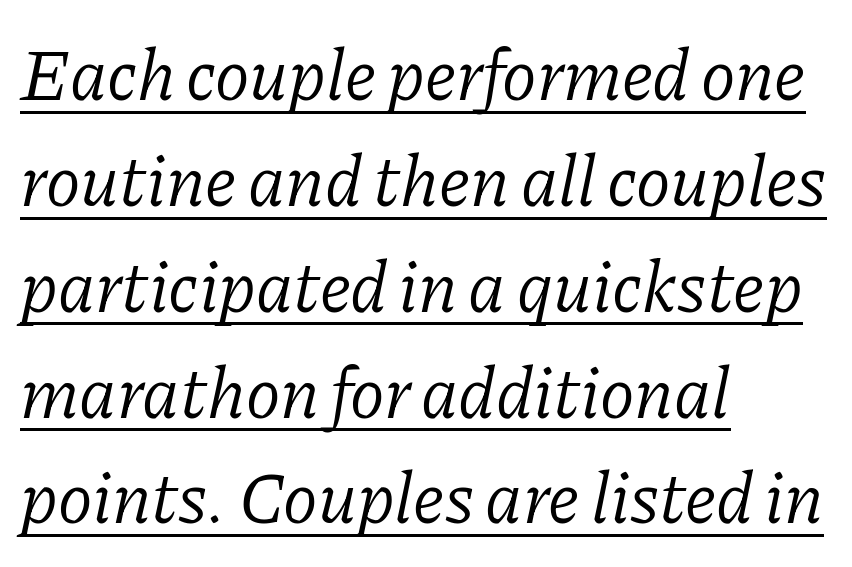
The image shows 72 px light serif type, italic (leaning right); set left-aligned, normal line spacing (1.47x), normal letter spacing, underlined; low stroke contrast and a medium x-height.
